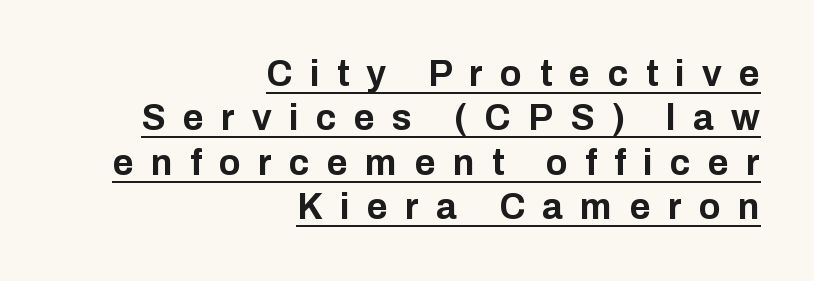
The font's upright variant was chosen for this text. Does the weight exceed regular? Yes, all the way to bold. Does the type have serifs? No, each stem ends abruptly. Compared with undecorated copy, this sample adds a rule below the words.
